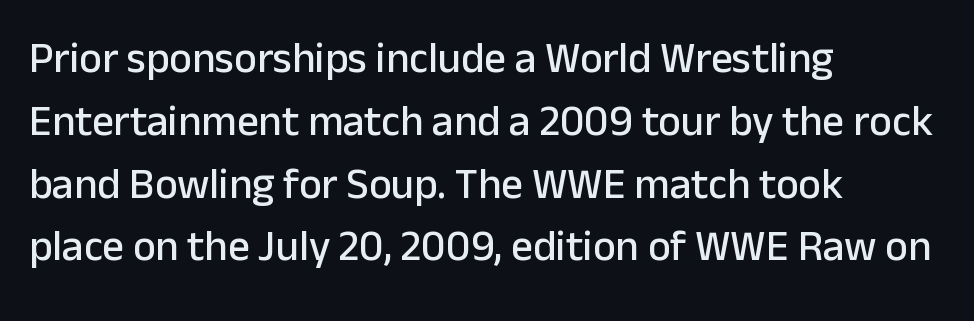
The image shows 43 px sans-serif type, upright; set left-aligned, normal line spacing (1.46x), normal letter spacing, not underlined; low stroke contrast and a medium x-height.
